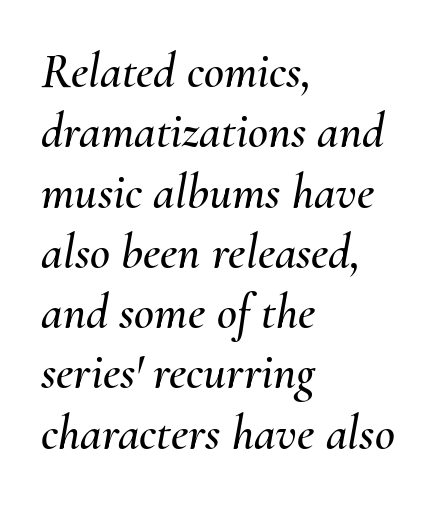
The image shows 49 px text type, italic (leaning right); set left-aligned, line spacing 1.23x, normal letter spacing, not underlined; medium stroke contrast and a small x-height.
